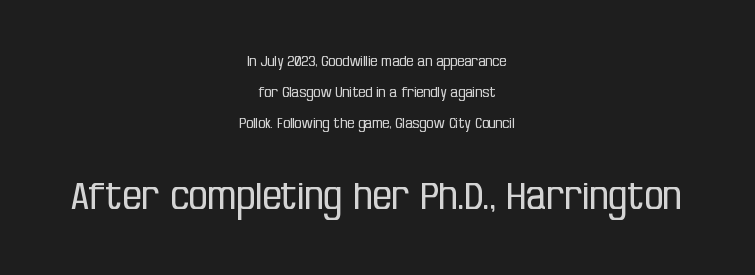
{"serif": "no", "italic": "no", "bold": "no", "weight": "regular", "width": "condensed", "stroke_contrast": "low", "x_height": "large", "monospaced": "no", "underline": "no", "align": "center", "line_spacing": "loose", "line_spacing_ratio": 2.2, "letter_spacing": "normal", "letter_spacing_em": 0.0, "larger_block": "second", "size_ratio": 2.71, "glyph_px": 38}
